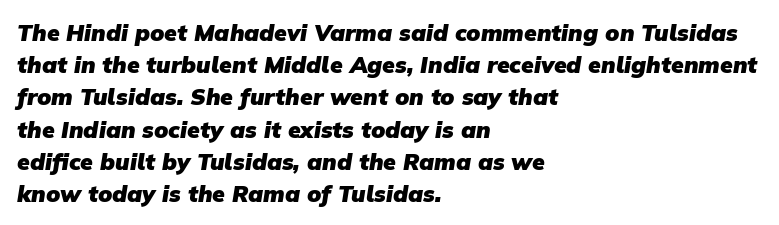
The paragraph shown leans on its left margin. The block of text has a typical density, with ordinary space between rows. Tracking value appears to be zero — textbook default spacing. Nobody drew a line under any word here. The typesetting leans heavy: a genuine bold.
